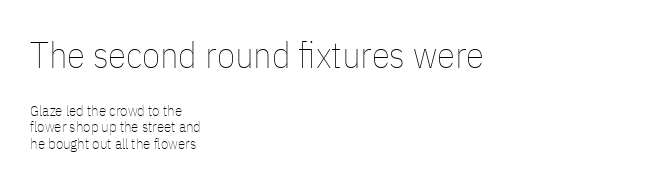
Here the designer chose a conventional face with non-uniform glyph widths. The rendering shrinks the type as you move from the upper chunk to the lower. Ordinary non-slanted type is in use. The paragraph has a hard left edge and a soft right edge. This rendering features lettering with no underline. A quiet, ordinary-to-light weight characterises the typeface.
